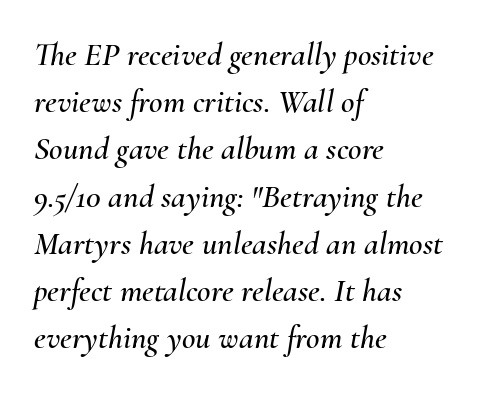
Q: Is the text italic (slanted)? A: Yes, it leans right by about 10 degrees.
Q: Is the text underlined? A: No.
Q: How is the paragraph aligned? A: Left-aligned.
Q: Is the spacing between letters normal or unusually wide? A: Normal.
Q: Is the spacing between lines tight, normal or loose? A: Normal.
Q: Width (condensed, normal, or wide)? A: Normal.
Q: Stroke contrast? A: Medium.
Q: x-height? A: Small.
Q: Monospaced? A: No.
